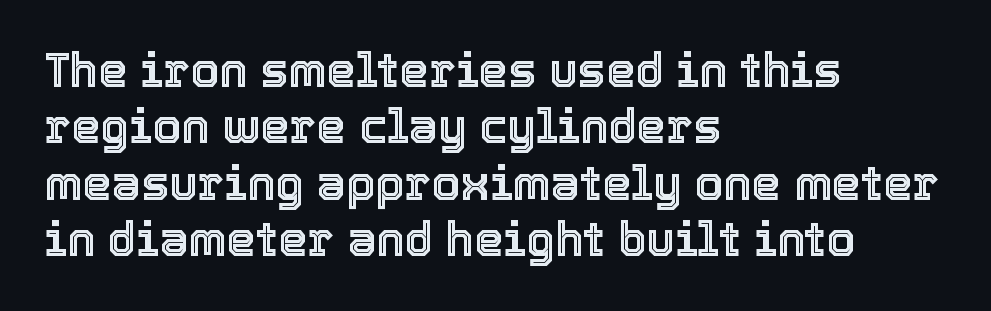
Every character sits straight up, as roman type does. This rendering leaves character spacing at its baseline value. The letters advance in unequal steps, a hallmark of proportional type. Compared with a centered layout, this one pins lines to the left instead. The foot of each line stays bare and open.
